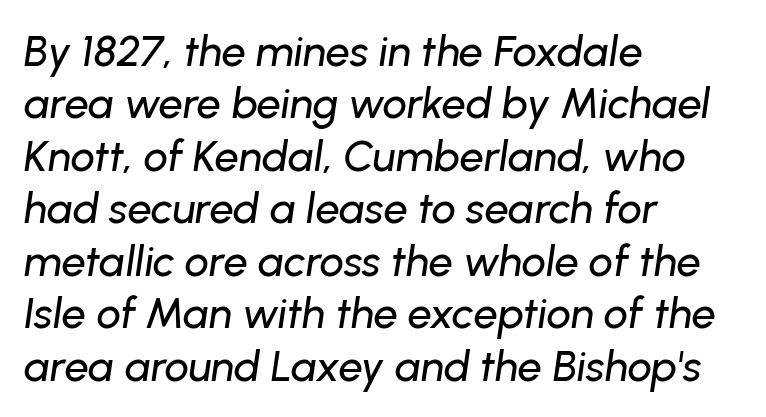
Tall strokes in this sample are angled rather than plumb. Short and long lines alike share a common starting point at left. Look at the tracking — it's just the regular setting, nothing added. Glance below the letters and you will spot only blank space.
